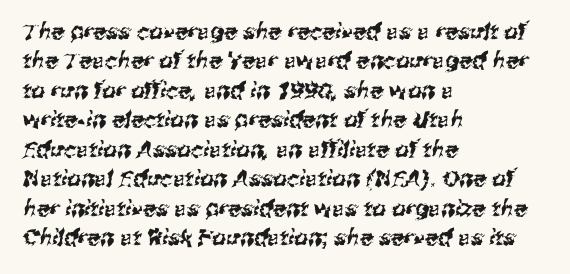
Beneath every word, the page is bare. Caption: multi-line text, flush left, ragged right. In terms of leading, this rendering sits right in the middle. This rendering leaves character spacing at its baseline value.
